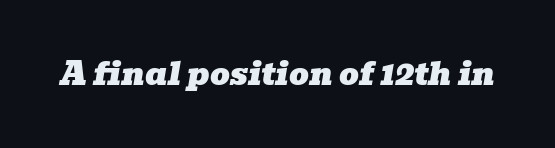
{"serif": "yes", "italic": "yes", "lean": "right", "slant_degrees": 10, "width": "wide", "stroke_contrast": "low", "x_height": "medium", "monospaced": "no", "underline": "no", "letter_spacing": "normal", "letter_spacing_em": 0.0, "glyph_px": 31}
